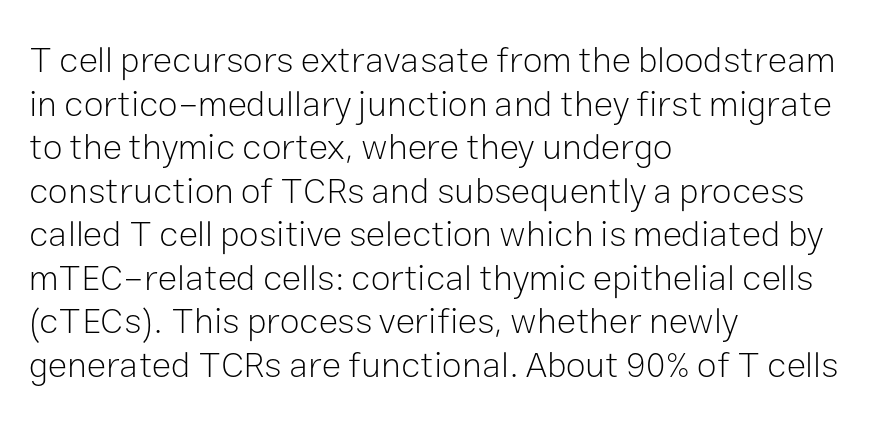
Posture: vertical. Tracking here is standard; glyphs follow each other at the usual distance. Examine the stroke ends and you'll find no serifs. Notice how the passage keeps a crisp vertical edge on the left only. Summary of weight: not heavy and not bold. The area under the type is left untouched.
